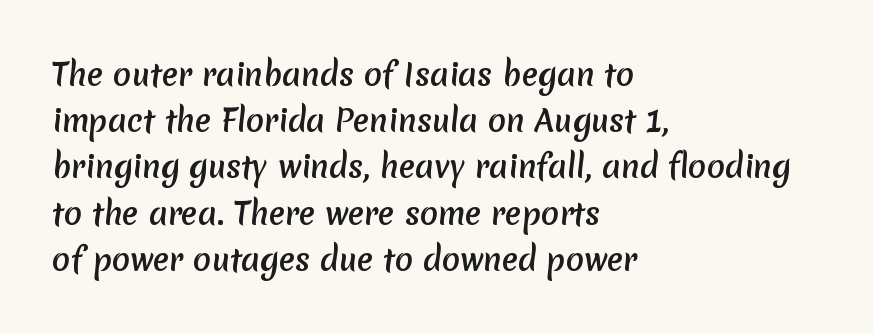
Strong, thick strokes mark this as bold type. Which margin do the lines hug? The left one — the right edge is uneven. Students, note that the glyphs here touch the page at normal intervals. The space directly below the letters is spotless.
